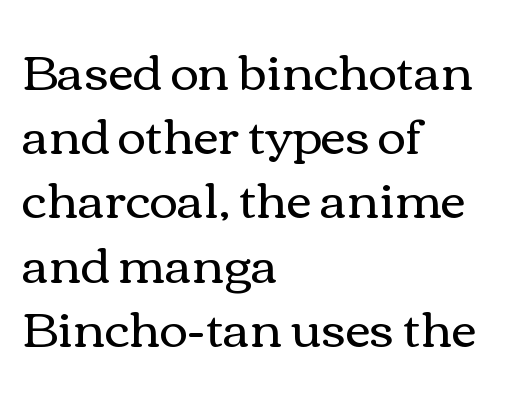
Upright lettering throughout. This is not heavy type; no bold has been used. A classic flush-left, rag-right setting is used for this passage. The words here are not underlined. The lines sit at an ordinary, default distance from one another. You could not count columns in this text — the font is proportionally spaced.
